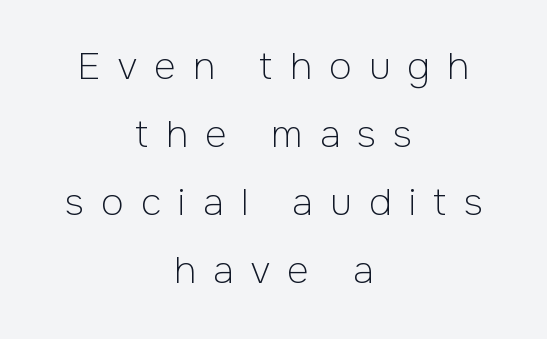
Q: Is the text bold? A: No.
Q: Is the text italic (slanted)? A: No, it is upright.
Q: Is the typeface a serif or a sans-serif typeface? A: Sans-serif.
Q: Is the text underlined? A: No.
Q: How is the paragraph aligned? A: Centered.
Q: Is the spacing between letters normal or unusually wide? A: Unusually wide.
Q: Width (condensed, normal, or wide)? A: Normal.
Q: Stroke contrast? A: Low.
Q: x-height? A: Medium.
Q: Monospaced? A: No.
